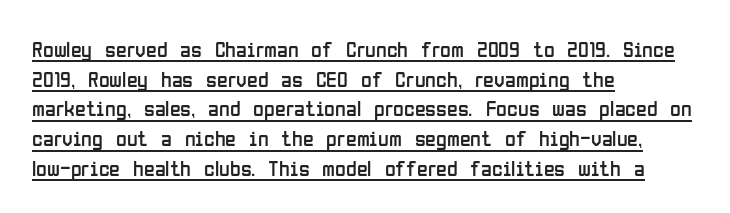
{"italic": "no", "bold": "no", "underline": "yes", "align": "left", "line_spacing": "normal", "line_spacing_ratio": 1.35, "letter_spacing": "normal", "letter_spacing_em": 0.0, "glyph_px": 22}
